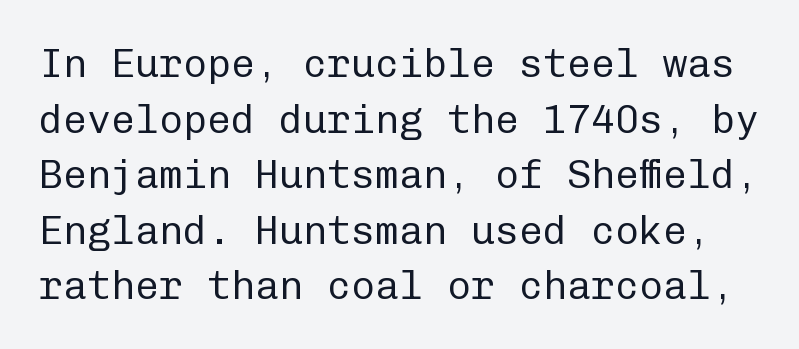
Interline gaps are of average width in this sample. The letters march in equal steps, a hallmark of fixed-pitch type. Check under the words: just untouched page. Observe the absence of serifs on each vertical stroke in this sample. Does the lettering tilt? It doesn't — this is upright. Weight: in the light-to-regular range.
